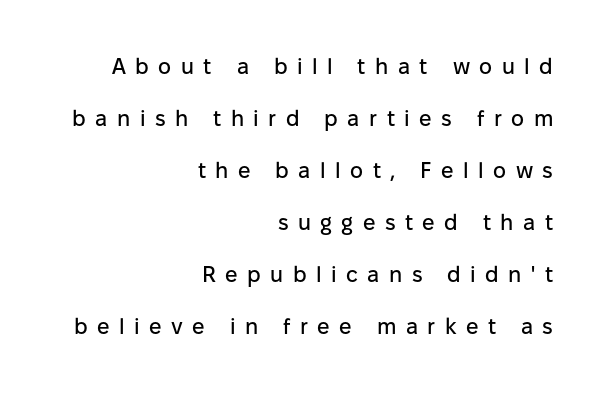
Quick note: not italic, upright. Underline: absent. The tracking reads as deliberately expanded to a designer's eye. In terms of leading, this rendering errs on the spacious side.
